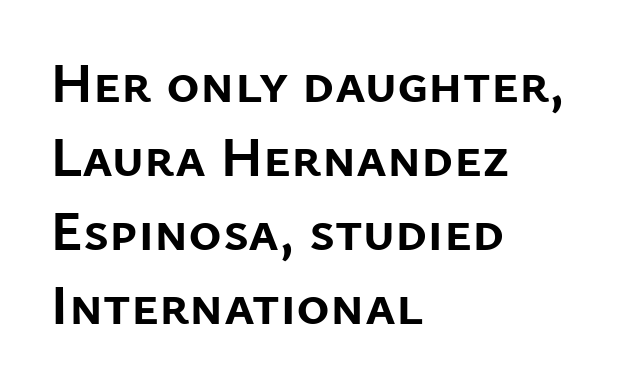
{"serif": "no", "italic": "no", "bold": "yes", "weight": "semibold", "width": "normal", "stroke_contrast": "low", "x_height": "medium", "monospaced": "no", "underline": "no", "align": "left", "line_spacing": "normal", "line_spacing_ratio": 1.3, "letter_spacing": "normal", "letter_spacing_em": 0.0, "glyph_px": 57}
